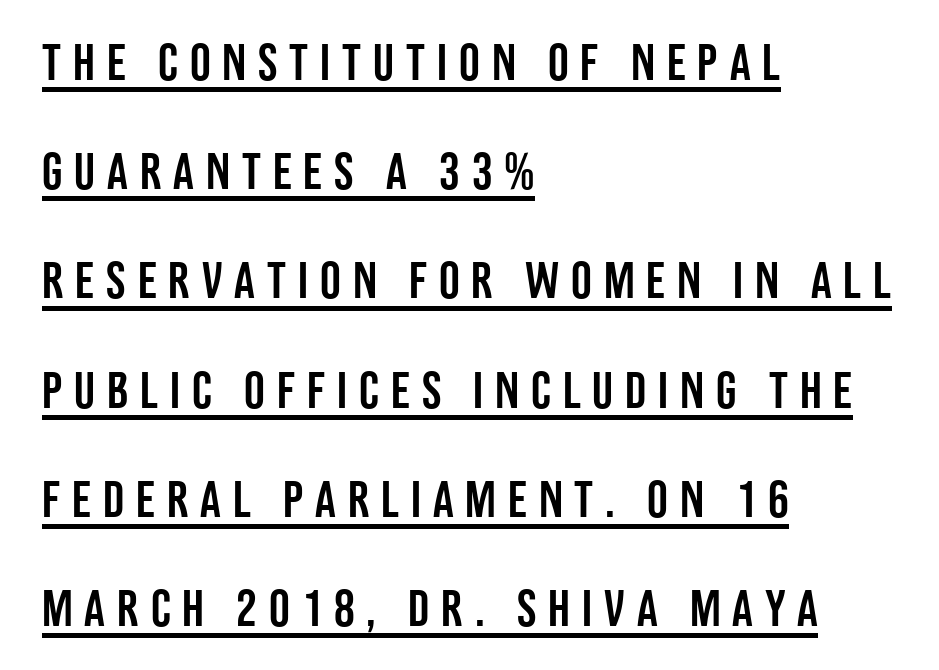
The image shows 52 px condensed sans-serif type, upright; set left-aligned, loose line spacing (2.1x), unusually wide letter spacing (+0.23 em), underlined; low stroke contrast and a large x-height.
